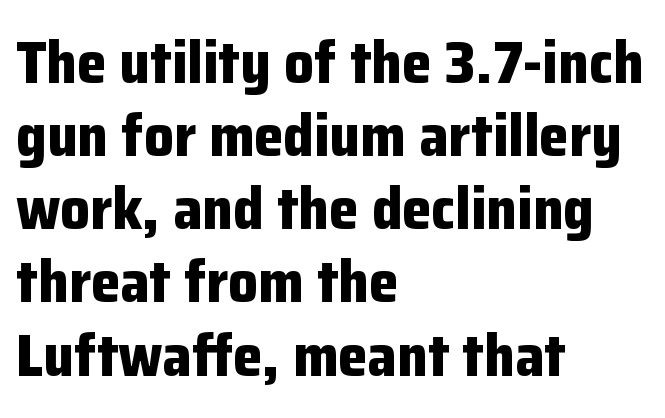
The image shows 59 px bold sans-serif type, upright; set left-aligned, line spacing 1.24x, normal letter spacing, not underlined; low stroke contrast and a medium x-height.
